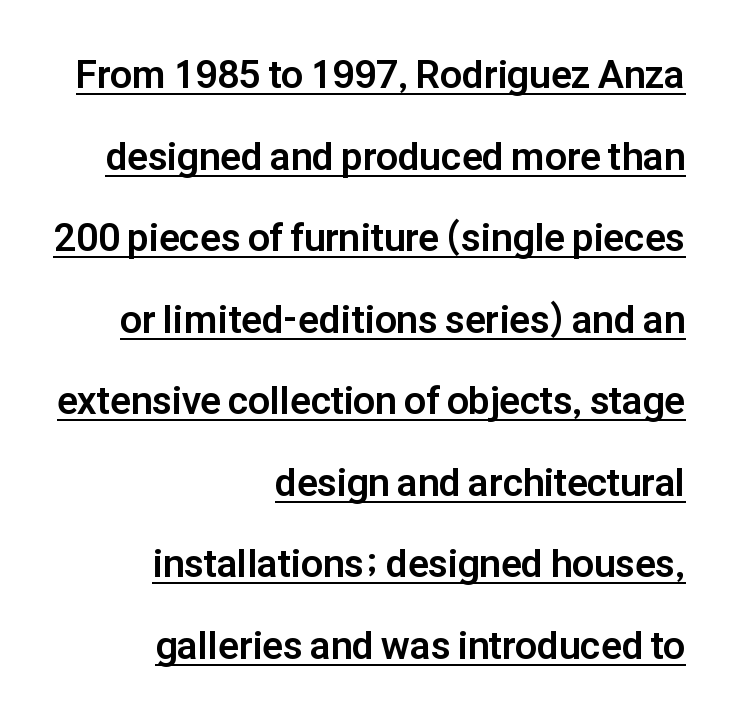
The image shows 39 px bold sans-serif type, upright; set right-aligned, loose line spacing (2.09x), normal letter spacing, underlined; low stroke contrast and a medium x-height.
